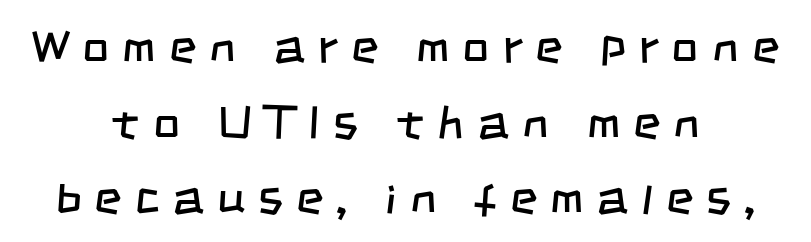
The image shows 47 px regular-weight, condensed sans-serif type; set centered, normal line spacing (1.61x), unusually wide letter spacing (+0.28 em), not underlined; low stroke contrast and a large x-height.
